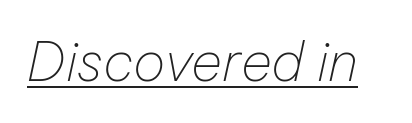
The gaps between neighbouring characters are ordinary and unremarkable. The text carries the slant typical of an italic or oblique font. Each stroke keeps to a modest, everyday thickness or less. What decoration does the sample have? An underline.
